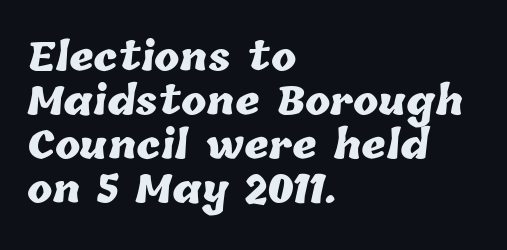
Leftover space on each line is placed entirely after the last word. Observe the ordinary spacing: letters are neighbours, not strangers. The string is rendered with underlining switched off. Do the characters align in a grid? No, the font is proportional.
